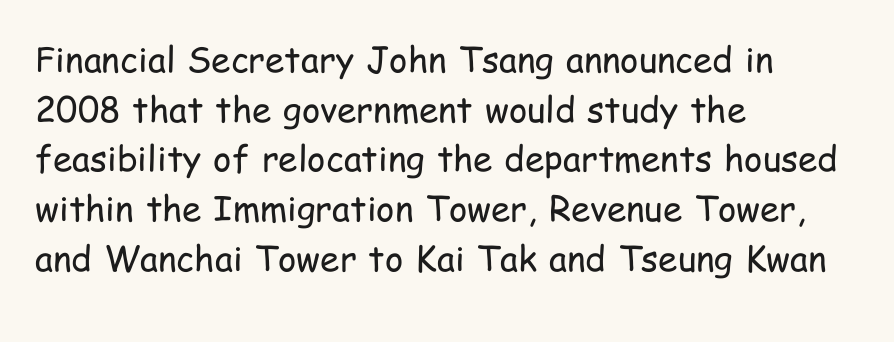
{"serif": "no", "italic": "no", "bold": "no", "weight": "regular", "width": "condensed", "stroke_contrast": "low", "x_height": "medium", "monospaced": "no", "underline": "no", "align": "left", "line_spacing": "normal", "line_spacing_ratio": 1.42, "letter_spacing": "normal", "letter_spacing_em": 0.0, "glyph_px": 35}
